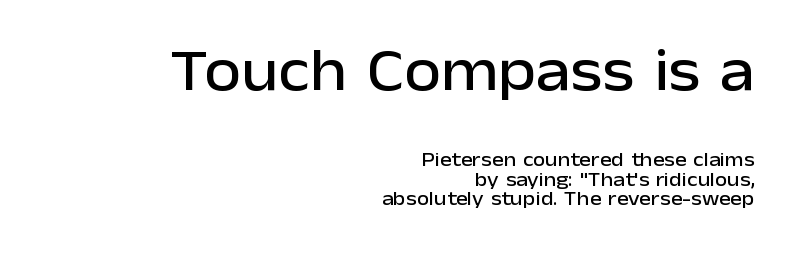
{"serif": "no", "italic": "no", "width": "normal", "stroke_contrast": "low", "x_height": "medium", "monospaced": "no", "underline": "no", "align": "right", "line_spacing": "tight", "line_spacing_ratio": 0.97, "letter_spacing": "normal", "letter_spacing_em": 0.0, "larger_block": "first", "size_ratio": 3.0, "glyph_px": 60}
